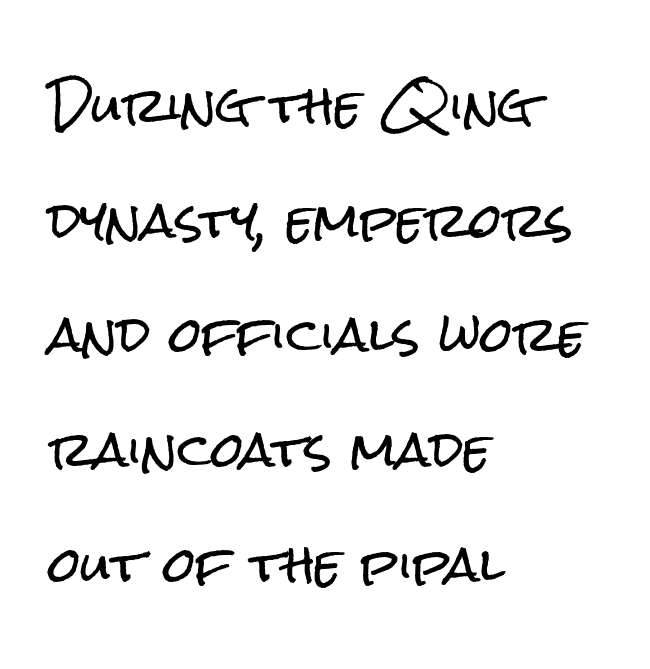
Q: Is the text italic (slanted)? A: No, it is upright.
Q: Is the typeface a serif or a sans-serif typeface? A: Sans-serif.
Q: Is the text underlined? A: No.
Q: How is the paragraph aligned? A: Left-aligned.
Q: Is the spacing between letters normal or unusually wide? A: Normal.
Q: Is the spacing between lines tight, normal or loose? A: Loose.
Q: Width (condensed, normal, or wide)? A: Condensed.
Q: Stroke contrast? A: Low.
Q: x-height? A: Medium.
Q: Monospaced? A: No.
